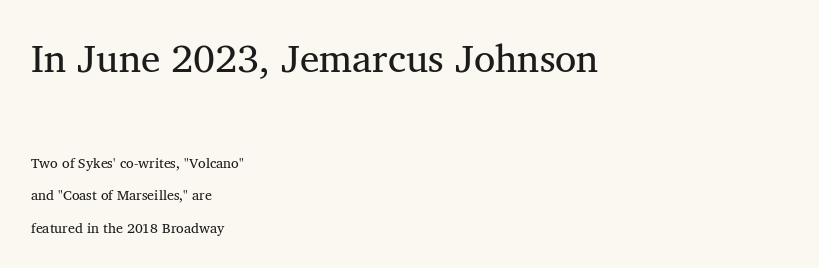
The image shows 39 px serif type, upright; set left-aligned, loose line spacing (2.32x), normal letter spacing, not underlined; the first (top) block is 2.79x larger; medium stroke contrast and a medium x-height.
